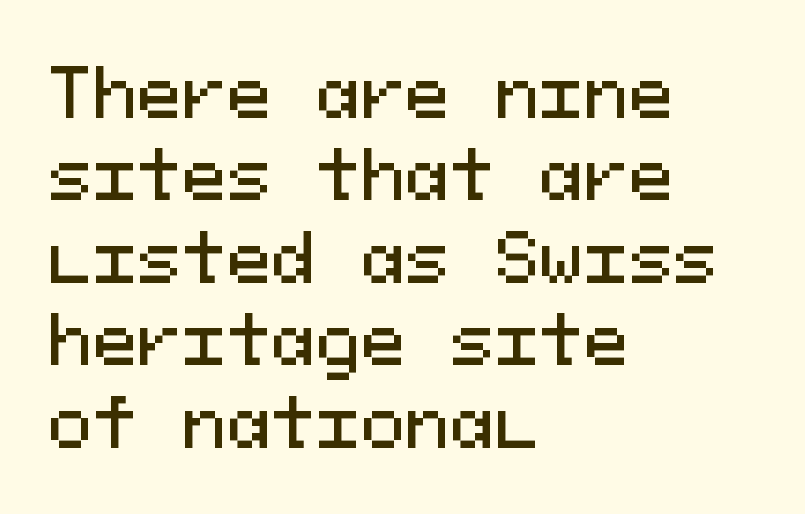
Q: Is the text italic (slanted)? A: No, it is upright.
Q: Is the typeface a serif or a sans-serif typeface? A: Sans-serif.
Q: Is the text underlined? A: No.
Q: How is the paragraph aligned? A: Left-aligned.
Q: Is the spacing between letters normal or unusually wide? A: Normal.
Q: Width (condensed, normal, or wide)? A: Normal.
Q: Stroke contrast? A: Medium.
Q: x-height? A: Medium.
Q: Monospaced? A: Yes.
